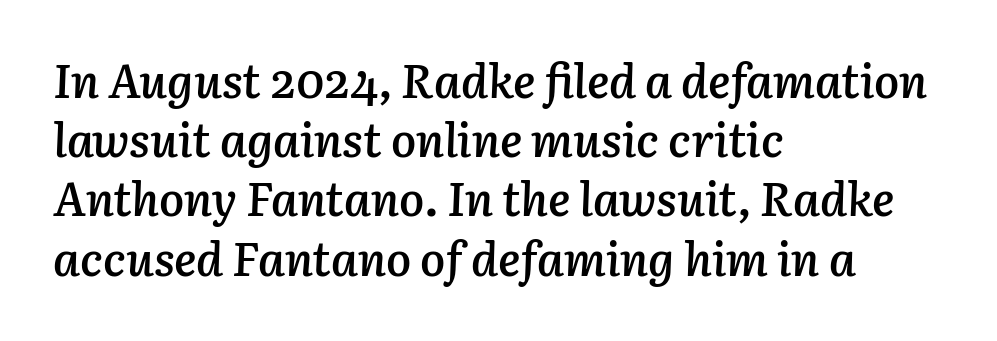
{"italic": "yes", "lean": "right", "slant_degrees": 3, "bold": "semi", "weight": "semibold", "width": "normal", "stroke_contrast": "low", "x_height": "medium", "monospaced": "no", "underline": "no", "align": "left", "line_spacing": "normal", "line_spacing_ratio": 1.26, "letter_spacing": "normal", "letter_spacing_em": 0.0, "glyph_px": 47}
